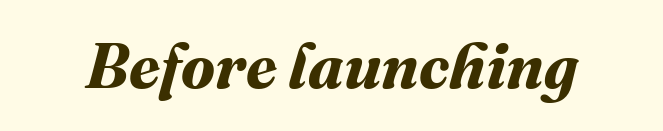
The glyphs are unaccompanied by any horizontal stroke below them. Honestly, the letter spacing is just normal — you wouldn't notice it. Caption: bold face, heavy strokes. Varying glyph widths throughout — classic text-font behaviour.
